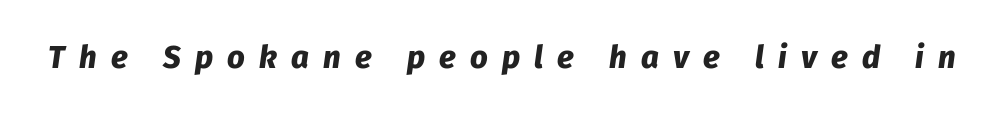
Spacing between characters has been opened up far beyond the box default. These words are printed bold, with thick strokes throughout. Bare-footed words on every line. Slant detected: the letters are inclined. Proportional: the letters do not fall into vertical columns.
